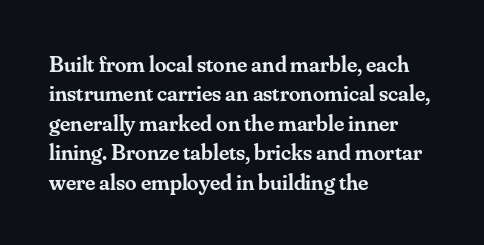
{"italic": "no", "bold": "semi", "underline": "no", "align": "left", "line_spacing": "normal", "line_spacing_ratio": 1.28, "letter_spacing": "normal", "letter_spacing_em": 0.0, "glyph_px": 23}
